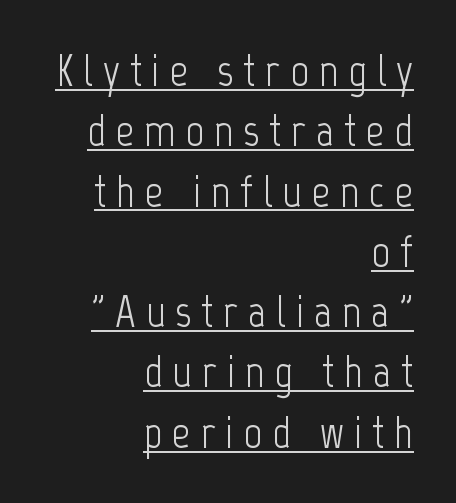
{"serif": "no", "italic": "no", "bold": "no", "weight": "light", "width": "condensed", "stroke_contrast": "low", "x_height": "medium", "monospaced": "no", "underline": "yes", "align": "right", "line_spacing": "normal", "line_spacing_ratio": 1.34, "letter_spacing": "wide", "letter_spacing_em": 0.22, "glyph_px": 45}
